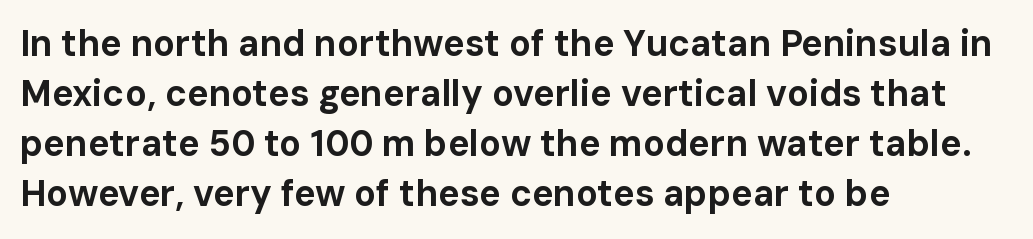
{"serif": "no", "italic": "no", "bold": "yes", "weight": "bold", "width": "normal", "stroke_contrast": "low", "x_height": "medium", "monospaced": "no", "underline": "no", "align": "left", "line_spacing": "normal", "line_spacing_ratio": 1.39, "letter_spacing": "normal", "letter_spacing_em": 0.0, "glyph_px": 36}
